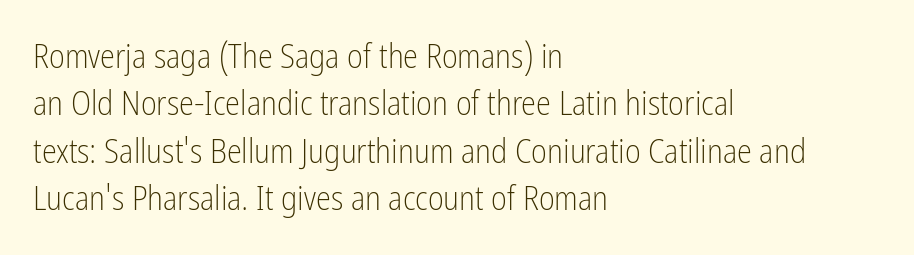
Glyph-to-glyph distance matches everyday printed text. You can tell it's not italic because the verticals are truly vertical. The passage shown stacks its lines at a standard gap. This is sans-serif lettering, the kind often seen on screens and signage.
